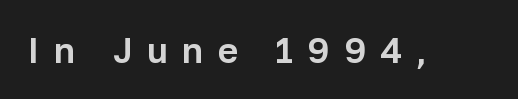
The image shows 35 px sans-serif type, upright; set unusually wide letter spacing (+0.41 em), not underlined; low stroke contrast and a medium x-height.
